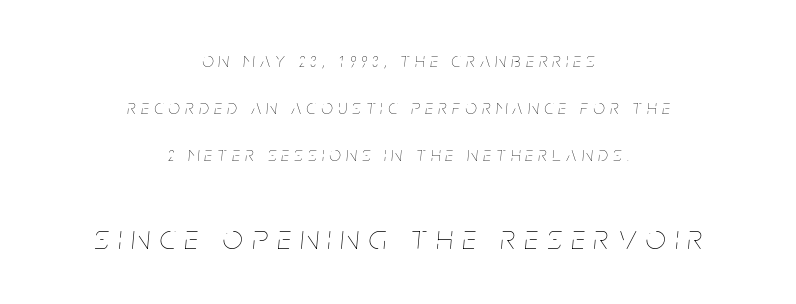
{"italic": "yes", "lean": "right", "slant_degrees": 5, "bold": "no", "weight": "thin", "width": "condensed", "stroke_contrast": "low", "x_height": "large", "monospaced": "no", "underline": "no", "align": "center", "line_spacing": "loose", "line_spacing_ratio": 2.36, "letter_spacing": "wide", "letter_spacing_em": 0.28, "larger_block": "second", "size_ratio": 1.75, "glyph_px": 35}
